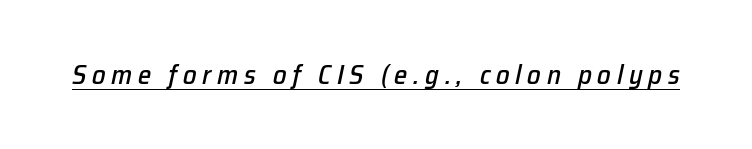
Q: Is the text italic (slanted)? A: Yes, it leans right by about 12 degrees.
Q: Is the text underlined? A: Yes.
Q: Is the spacing between letters normal or unusually wide? A: Unusually wide.
